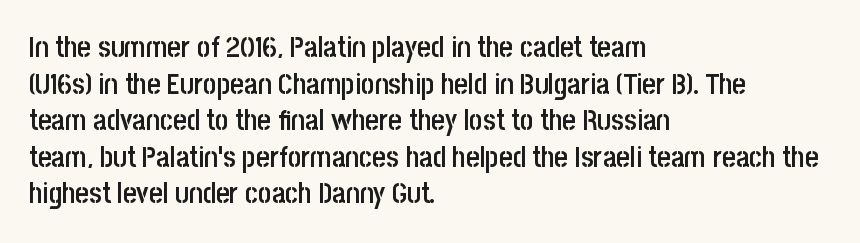
Q: Is the text bold? A: Semi-bold.
Q: Is the text italic (slanted)? A: No, it is upright.
Q: Is the typeface a serif or a sans-serif typeface? A: Sans-serif.
Q: Is the text underlined? A: No.
Q: How is the paragraph aligned? A: Left-aligned.
Q: Is the spacing between letters normal or unusually wide? A: Normal.
Q: Is the spacing between lines tight, normal or loose? A: Normal.
Q: Width (condensed, normal, or wide)? A: Condensed.
Q: Stroke contrast? A: Low.
Q: x-height? A: Large.
Q: Monospaced? A: No.
